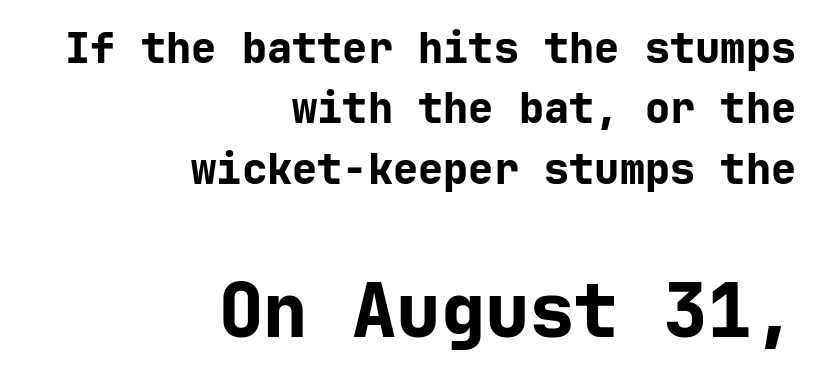
{"serif": "no", "italic": "no", "bold": "yes", "weight": "bold", "width": "normal", "stroke_contrast": "low", "x_height": "medium", "underline": "no", "align": "right", "line_spacing": "normal", "line_spacing_ratio": 1.44, "letter_spacing": "normal", "letter_spacing_em": 0.0, "larger_block": "second", "size_ratio": 1.76, "glyph_px": 74}
